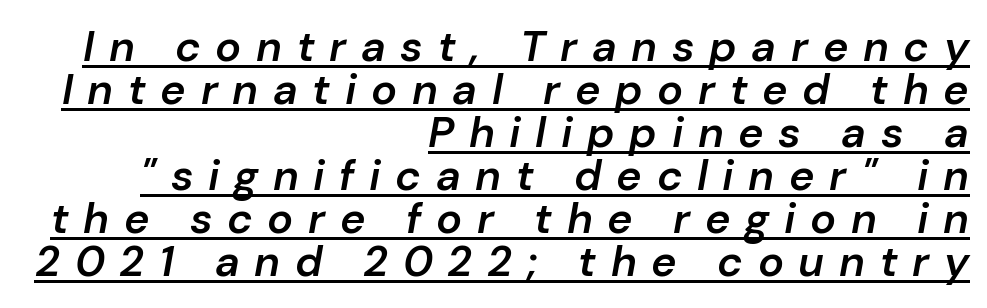
Q: Is the text bold? A: Semi-bold.
Q: Is the text italic (slanted)? A: Yes, it leans right by about 10 degrees.
Q: Is the text underlined? A: Yes.
Q: How is the paragraph aligned? A: Right-aligned.
Q: Is the spacing between letters normal or unusually wide? A: Unusually wide.
Q: Is the spacing between lines tight, normal or loose? A: Tight.
Q: Width (condensed, normal, or wide)? A: Normal.
Q: Stroke contrast? A: Low.
Q: x-height? A: Medium.
Q: Monospaced? A: No.
